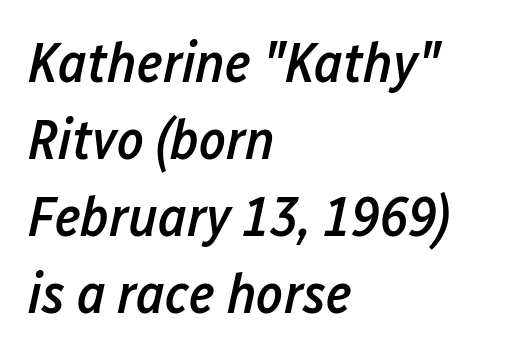
The image shows 57 px semibold, condensed type, italic (leaning right); set left-aligned, normal line spacing (1.35x), normal letter spacing, not underlined; low stroke contrast and a medium x-height.
